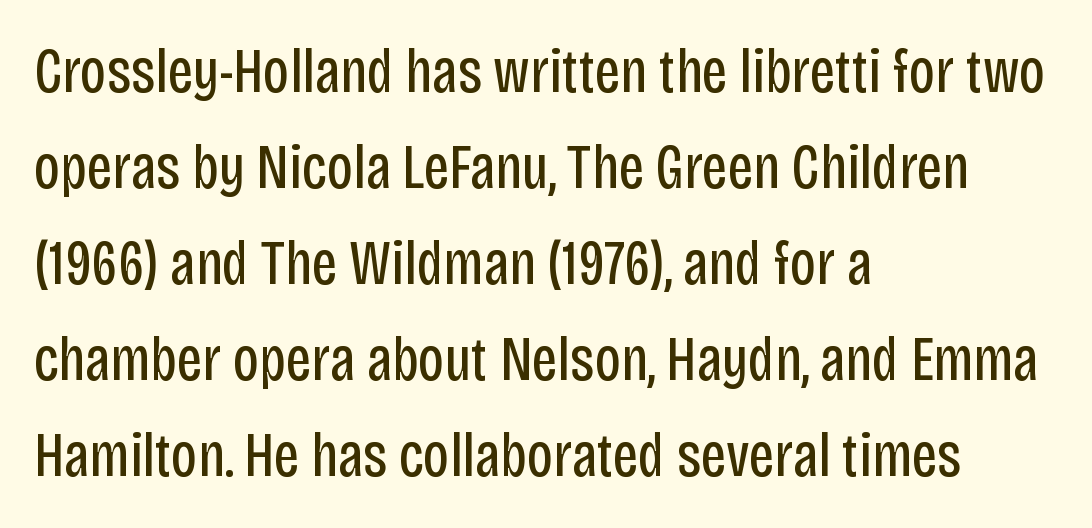
The image shows 62 px regular-weight, condensed sans-serif type, upright; set left-aligned, normal line spacing (1.55x), normal letter spacing, not underlined; low stroke contrast and a large x-height.
